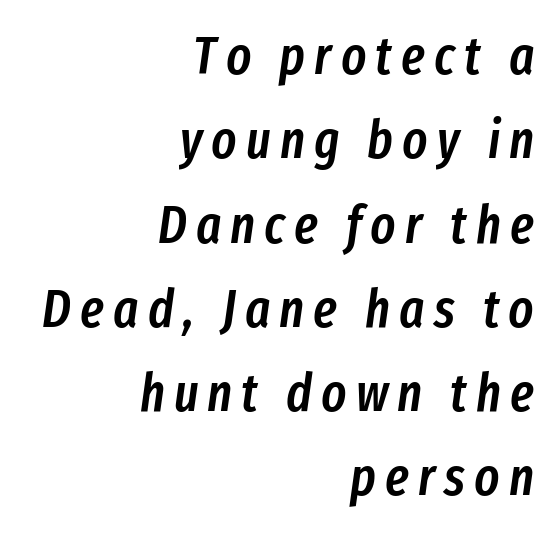
Q: Is the text bold? A: Semi-bold.
Q: Is the text italic (slanted)? A: Yes, it leans right by about 8 degrees.
Q: Is the text underlined? A: No.
Q: How is the paragraph aligned? A: Right-aligned.
Q: Is the spacing between lines tight, normal or loose? A: Normal.
Q: Width (condensed, normal, or wide)? A: Condensed.
Q: Stroke contrast? A: Low.
Q: x-height? A: Medium.
Q: Monospaced? A: No.
